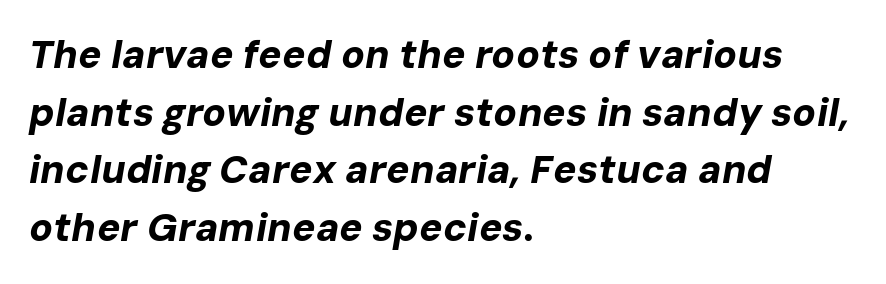
{"italic": "yes", "lean": "right", "slant_degrees": 10, "bold": "yes", "weight": "bold", "width": "normal", "stroke_contrast": "low", "x_height": "medium", "monospaced": "no", "underline": "no", "align": "left", "line_spacing": "normal", "line_spacing_ratio": 1.48, "letter_spacing": "normal", "letter_spacing_em": 0.0, "glyph_px": 39}
